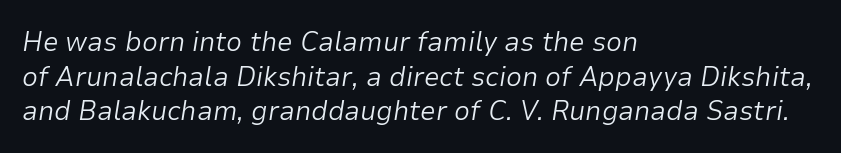
{"italic": "yes", "lean": "right", "slant_degrees": 9, "bold": "no", "weight": "light", "width": "normal", "stroke_contrast": "low", "x_height": "medium", "monospaced": "no", "underline": "no", "align": "left", "line_spacing_ratio": 1.24, "letter_spacing": "normal", "letter_spacing_em": 0.0, "glyph_px": 28}
